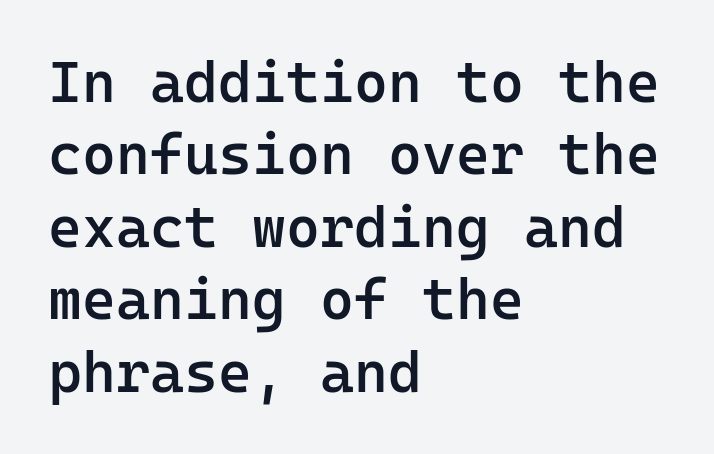
Nothing unusual about the tracking: characters are spaced as the font intends. Regarding serifs, this sample does without them. Caption: multi-line text, flush left, ragged right. Beneath every word, the page is bare. Posture: vertical. Heft: intermediate — a semibold.
